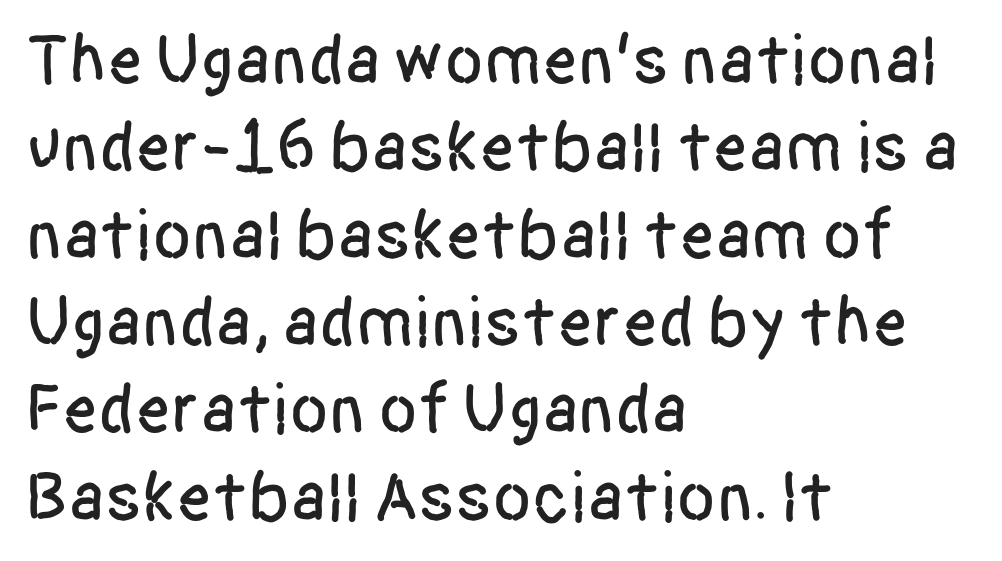
This sample uses an upright cut, with every glyph sitting square on the baseline. The specimen omits any rule beneath the text block's lines. Standard letterfit; no display-style spreading of the glyphs. Visually the block forms a straight wall on the left and a jagged coastline on the right. The face used here is proportionally spaced, like ordinary book or web type. The face used here is a sans, in the tradition of grotesques and geometrics.
